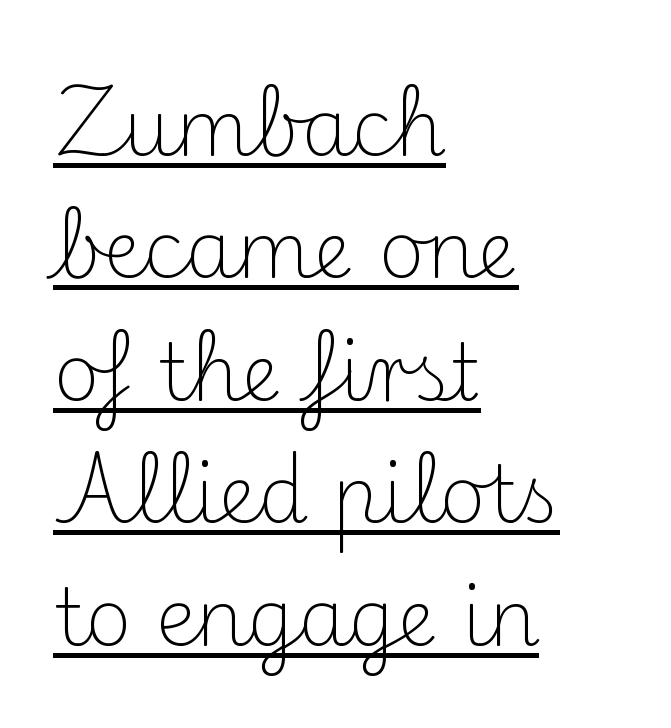
{"serif": "yes", "italic": "no", "bold": "no", "weight": "light", "width": "normal", "stroke_contrast": "medium", "x_height": "small", "monospaced": "no", "underline": "yes", "align": "left", "line_spacing": "normal", "line_spacing_ratio": 1.55, "letter_spacing": "normal", "letter_spacing_em": 0.0, "glyph_px": 79}
